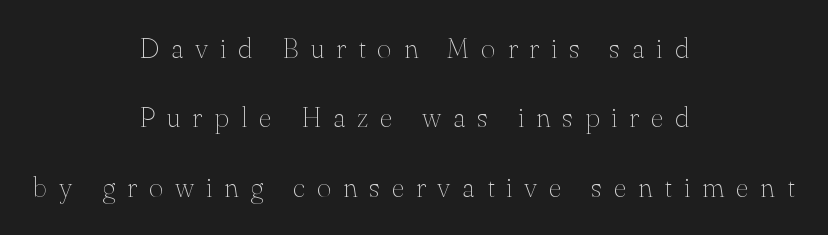
{"serif": "yes", "italic": "no", "bold": "no", "weight": "thin", "width": "normal", "stroke_contrast": "medium", "x_height": "small", "monospaced": "no", "underline": "no", "align": "center", "line_spacing": "loose", "line_spacing_ratio": 2.48, "letter_spacing": "wide", "letter_spacing_em": 0.42, "glyph_px": 28}
